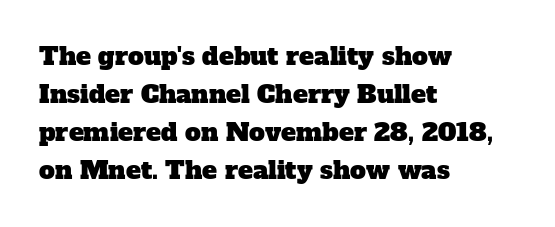
The image shows 25 px text type; set left-aligned, normal line spacing (1.52x), normal letter spacing, not underlined.
